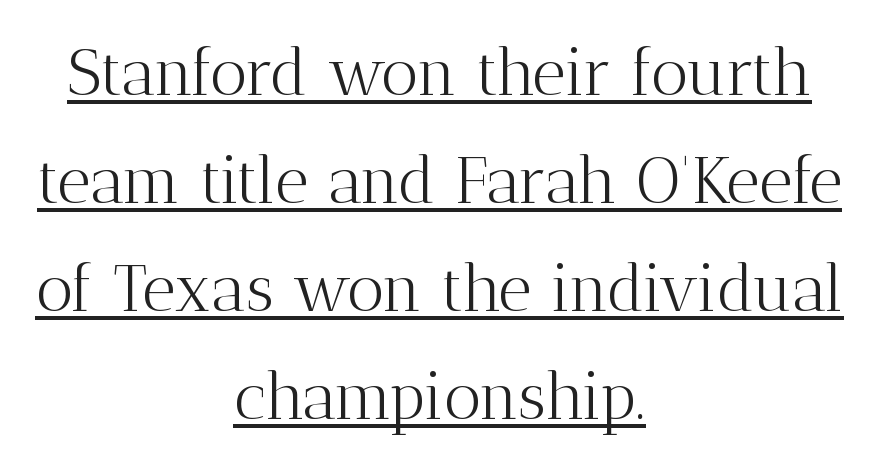
Q: Is the text bold? A: No.
Q: Is the text italic (slanted)? A: No, it is upright.
Q: Is the typeface a serif or a sans-serif typeface? A: Serif.
Q: Is the text underlined? A: Yes.
Q: How is the paragraph aligned? A: Centered.
Q: Is the spacing between letters normal or unusually wide? A: Normal.
Q: Is the spacing between lines tight, normal or loose? A: Normal.
Q: Width (condensed, normal, or wide)? A: Normal.
Q: Stroke contrast? A: Medium.
Q: x-height? A: Medium.
Q: Monospaced? A: No.
